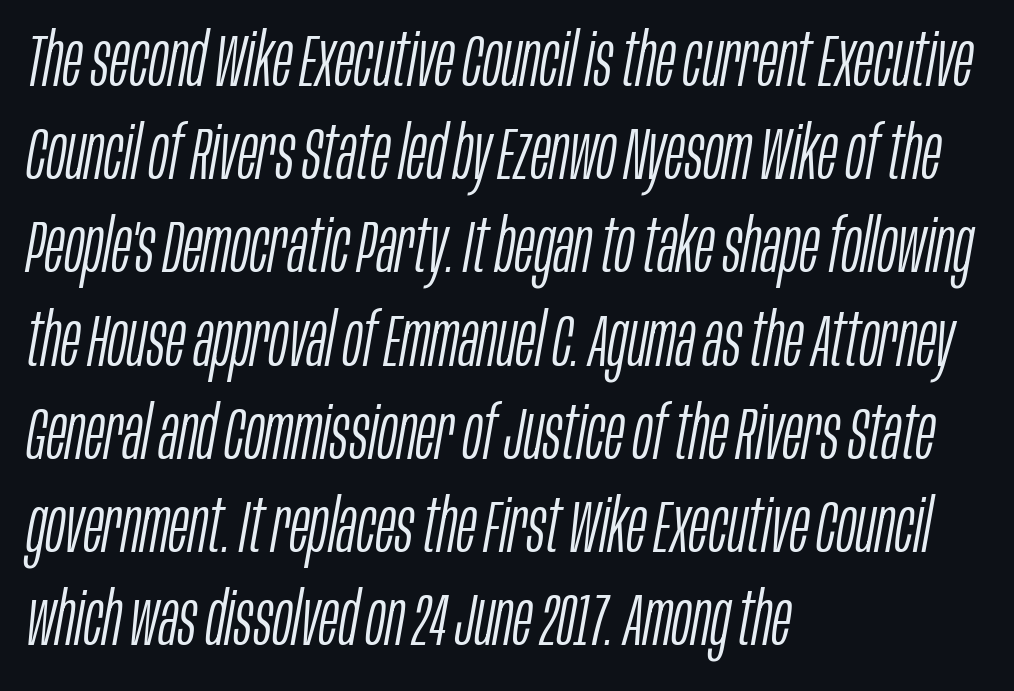
The image shows 74 px light, condensed type, italic (leaning right); set left-aligned, normal line spacing (1.26x), normal letter spacing, not underlined; low stroke contrast and a large x-height.
